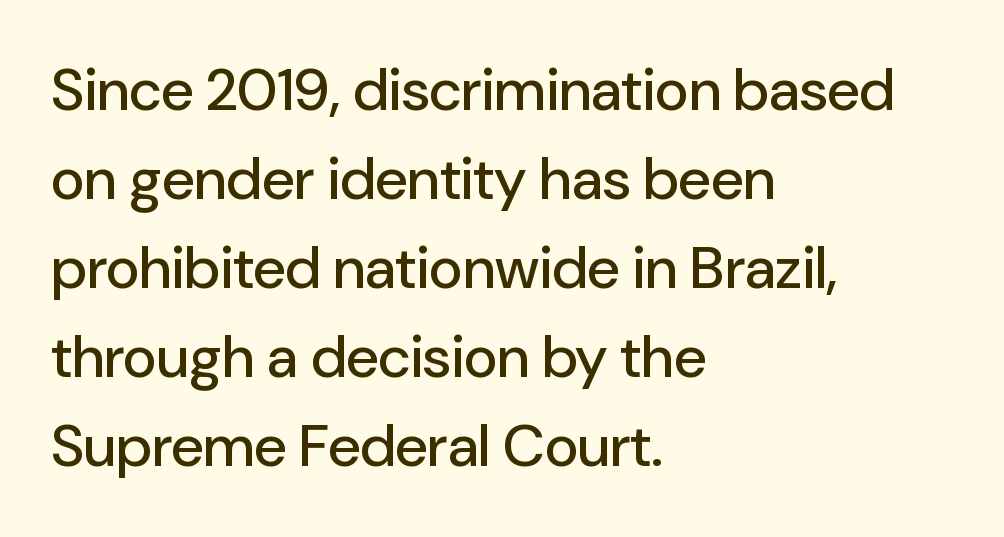
The image shows 59 px sans-serif type, upright; set left-aligned, normal line spacing (1.51x), normal letter spacing, not underlined; low stroke contrast and a medium x-height.
